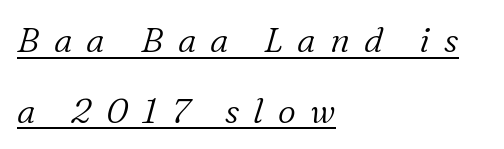
{"serif": "yes", "italic": "yes", "lean": "right", "slant_degrees": 16, "bold": "no", "weight": "light", "width": "normal", "stroke_contrast": "low", "x_height": "medium", "monospaced": "no", "underline": "yes", "align": "left", "line_spacing": "loose", "line_spacing_ratio": 2.02, "letter_spacing": "wide", "letter_spacing_em": 0.41, "glyph_px": 35}
